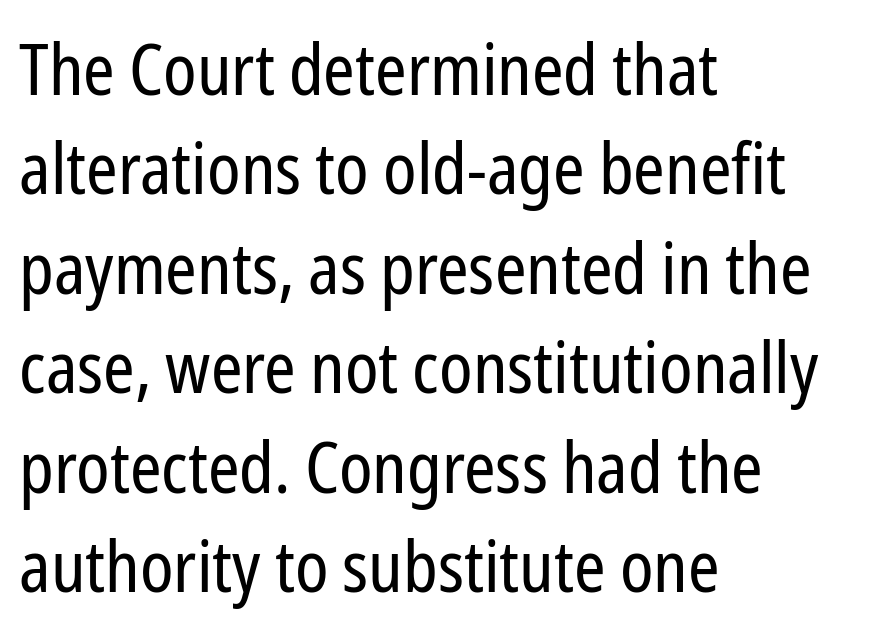
Q: Is the text bold? A: No.
Q: Is the text italic (slanted)? A: No, it is upright.
Q: Is the typeface a serif or a sans-serif typeface? A: Sans-serif.
Q: Is the text underlined? A: No.
Q: How is the paragraph aligned? A: Left-aligned.
Q: Is the spacing between letters normal or unusually wide? A: Normal.
Q: Is the spacing between lines tight, normal or loose? A: Normal.
Q: Width (condensed, normal, or wide)? A: Condensed.
Q: Stroke contrast? A: Low.
Q: x-height? A: Medium.
Q: Monospaced? A: No.
